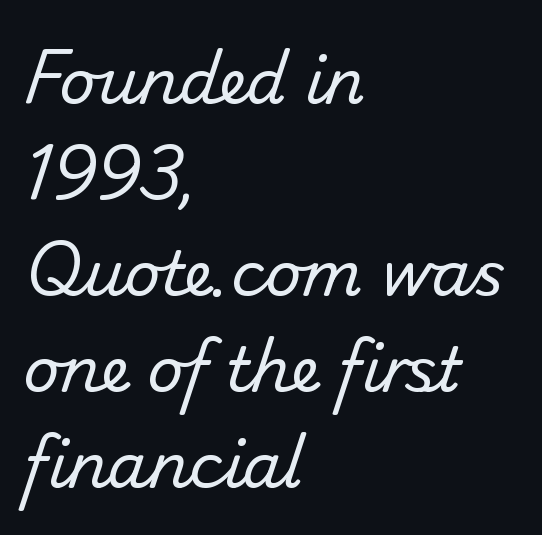
The vertical gap from one line to the next is medium. This is sans-serif lettering, the kind often seen on screens and signage. The lines in this sample share a left origin and differ only in where they stop. The typeface has the unassuming heft of standard copy or less.
